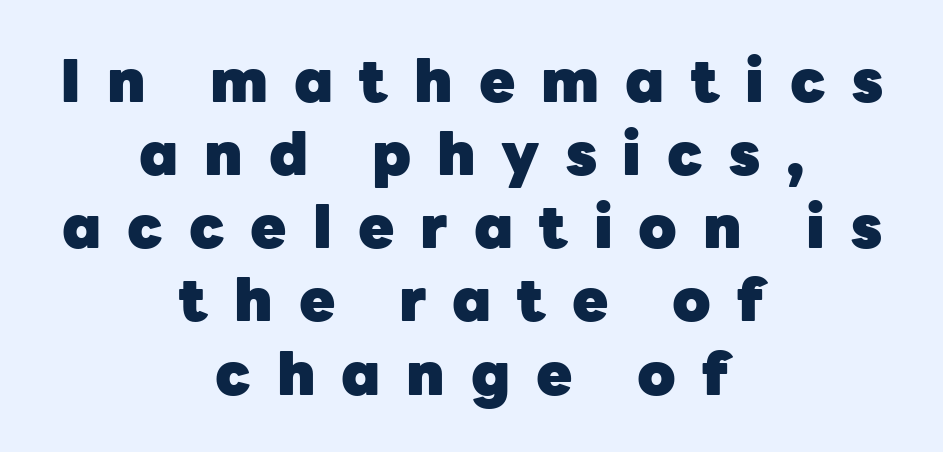
The image shows 59 px heavy sans-serif type, upright; set centered, line spacing 1.24x, unusually wide letter spacing (+0.44 em), not underlined; low stroke contrast and a medium x-height.
